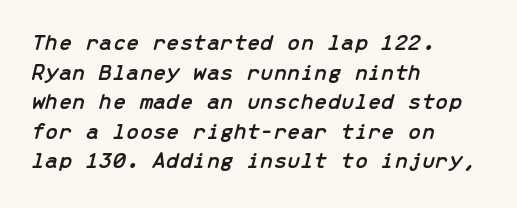
The image shows 24 px text type, italic (leaning right); set left-aligned, line spacing 1.23x, normal letter spacing, not underlined.
